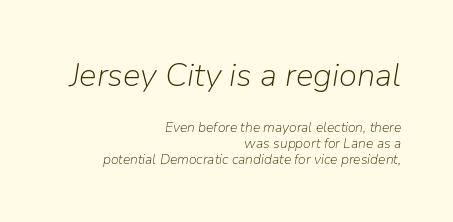
The image shows 33 px light type, italic (leaning right); set right-aligned, line spacing 1.16x, normal letter spacing, not underlined; the first (top) block is 2.36x larger; low stroke contrast and a medium x-height.
